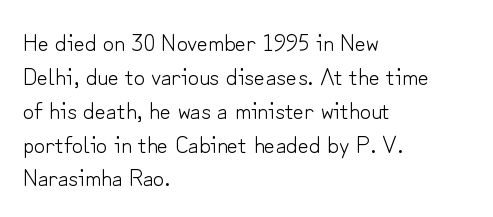
Decoration check: the copy has no underline. Teacher's note: observe the even left margin — that is flush-left alignment. Interline gaps are of average width in this sample. No chunkiness to these letters — they're not bold. These lines were composed using upright roman letters.
